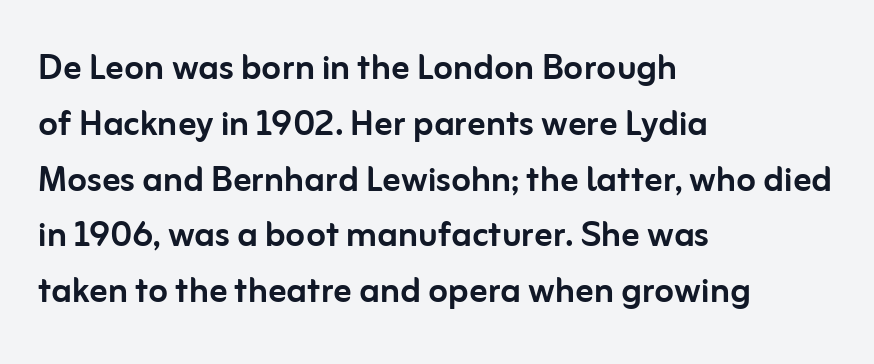
The text block is weighted toward the left margin, trailing off unevenly rightward. The typography opts for an upright posture over an oblique one. These lines are rendered in a variable-pitch font. The baseline area is clear. The face used here is a sans, in the tradition of grotesques and geometrics. Nothing unusual about the tracking: characters are spaced as the font intends.
